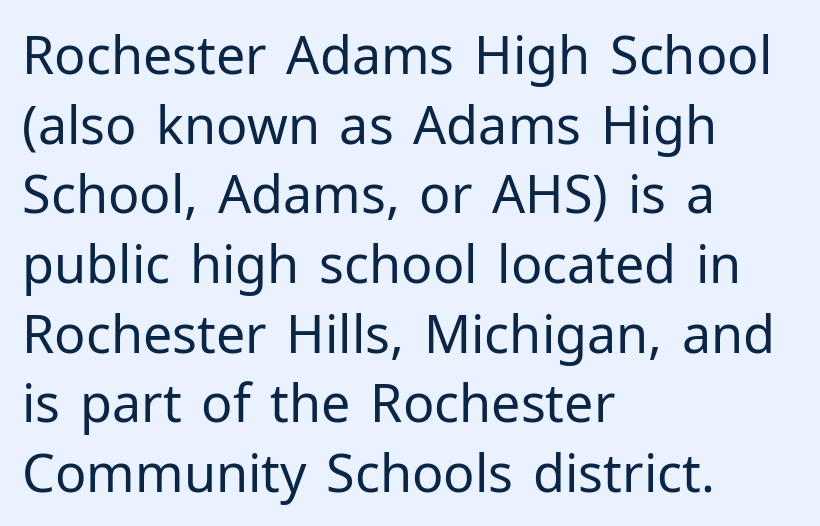
The image shows 52 px regular-weight sans-serif type, upright; set left-aligned, normal line spacing (1.34x), normal letter spacing, not underlined; low stroke contrast and a medium x-height.
